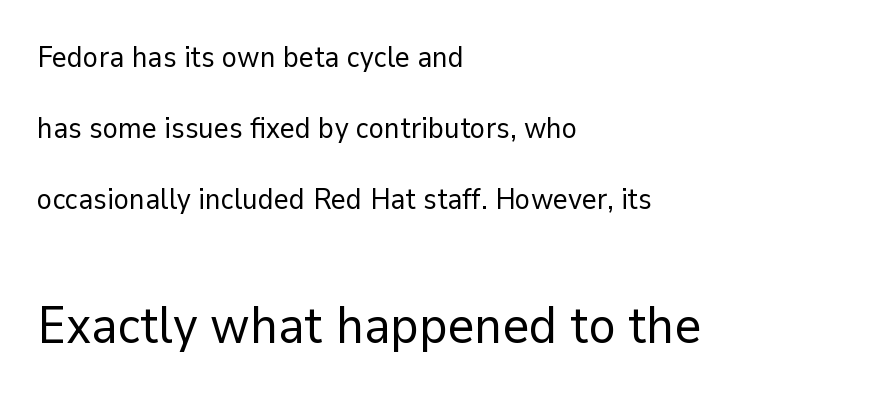
The image shows 51 px regular-weight sans-serif type, upright; set left-aligned, loose line spacing (2.45x), normal letter spacing, not underlined; the second (bottom) block is 1.76x larger; low stroke contrast and a medium x-height.
